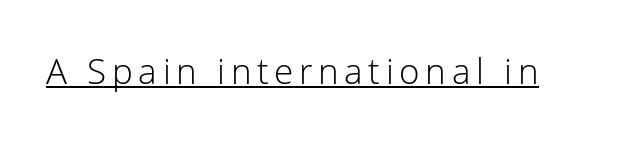
Character widths vary here, with narrow letters taking less room than wide ones. The lettering holds an erect, upright posture throughout. Notice how a bar underscores the lettering throughout. Stroke mass is kept to a normal reading level or below. You can tell from the bare stems that sans-serif type was used.
